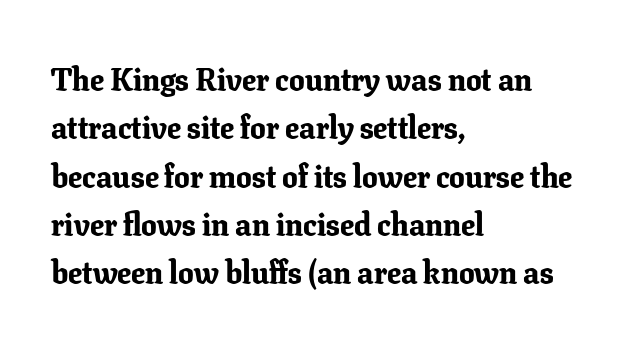
The image shows 31 px bold serif type, upright; set left-aligned, normal line spacing (1.56x), normal letter spacing, not underlined; low stroke contrast and a medium x-height.
